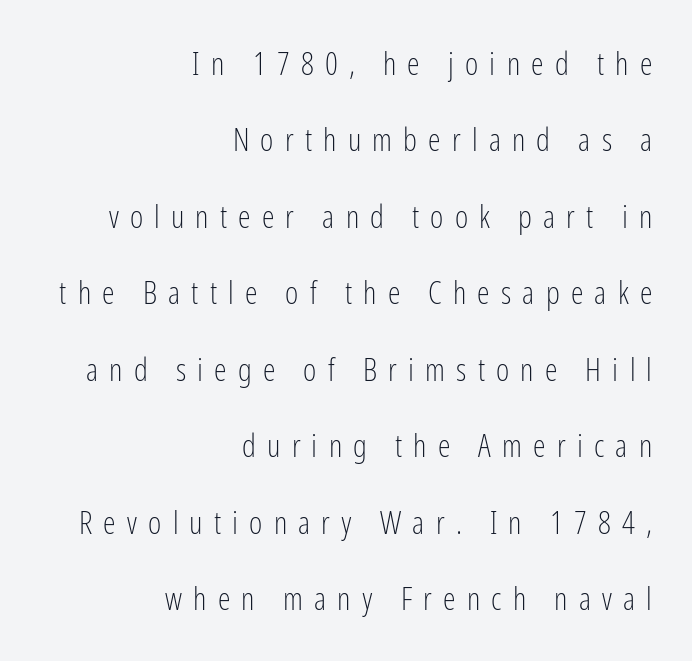
The image shows 32 px light, condensed sans-serif type, upright; set right-aligned, loose line spacing (2.39x), unusually wide letter spacing (+0.35 em), not underlined; low stroke contrast and a medium x-height.
